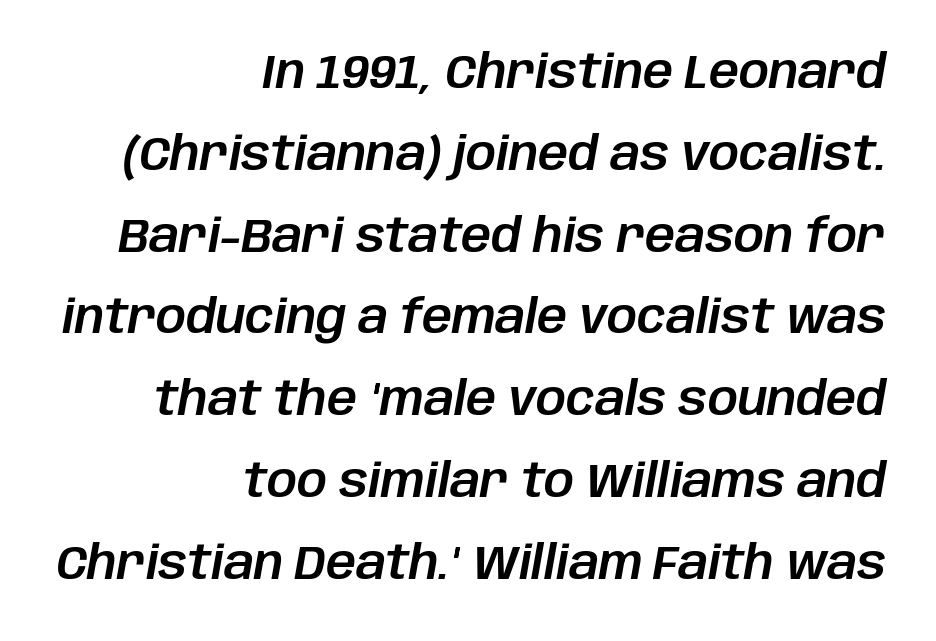
Q: Is the text italic (slanted)? A: Yes, it leans right by about 10 degrees.
Q: Is the text underlined? A: No.
Q: How is the paragraph aligned? A: Right-aligned.
Q: Is the spacing between letters normal or unusually wide? A: Normal.
Q: Width (condensed, normal, or wide)? A: Normal.
Q: Stroke contrast? A: Low.
Q: x-height? A: Large.
Q: Monospaced? A: No.
